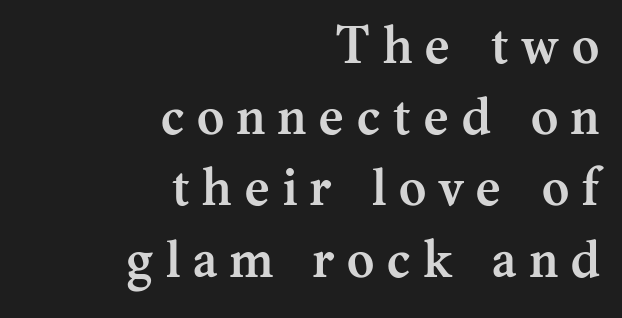
The image shows 52 px semibold serif type, upright; set right-aligned, normal line spacing (1.37x), unusually wide letter spacing (+0.25 em), not underlined; medium stroke contrast and a medium x-height.
